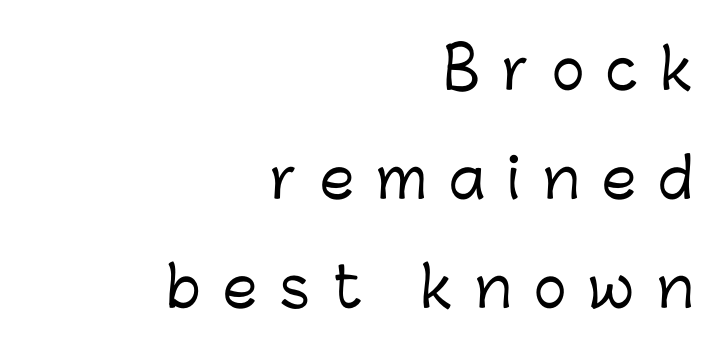
Q: Is the text italic (slanted)? A: No, it is upright.
Q: Is the typeface a serif or a sans-serif typeface? A: Sans-serif.
Q: Is the text underlined? A: No.
Q: How is the paragraph aligned? A: Right-aligned.
Q: Is the spacing between letters normal or unusually wide? A: Unusually wide.
Q: Is the spacing between lines tight, normal or loose? A: Loose.
Q: Width (condensed, normal, or wide)? A: Normal.
Q: Stroke contrast? A: Low.
Q: x-height? A: Medium.
Q: Monospaced? A: No.
